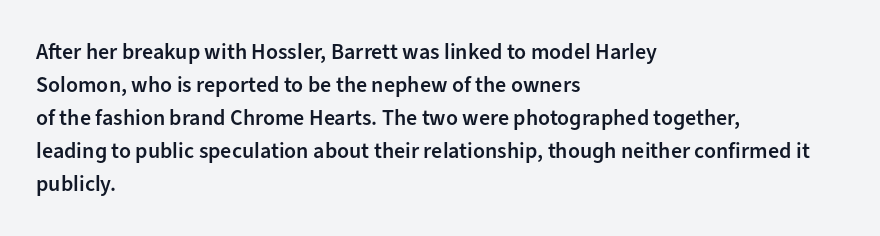
The image shows 22 px text type, upright; set left-aligned, normal line spacing (1.5x), normal letter spacing, not underlined.
